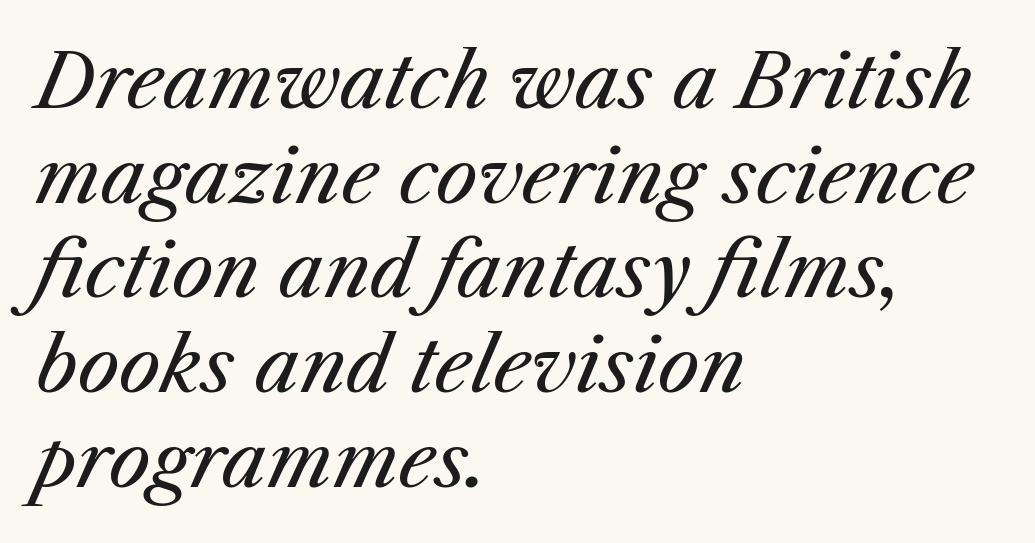
{"italic": "yes", "lean": "right", "slant_degrees": 25, "bold": "no", "weight": "regular", "width": "normal", "stroke_contrast": "medium", "x_height": "medium", "monospaced": "no", "underline": "no", "align": "left", "line_spacing": "normal", "line_spacing_ratio": 1.28, "letter_spacing": "normal", "letter_spacing_em": 0.0, "glyph_px": 74}
